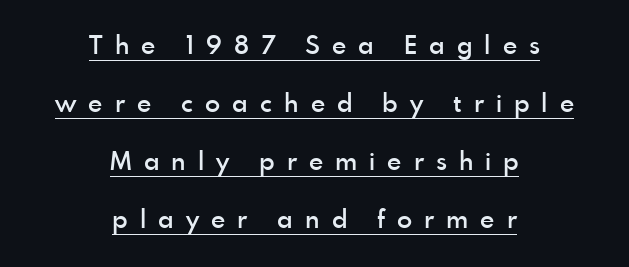
The image shows 25 px text type, upright; set centered, loose line spacing (2.32x), unusually wide letter spacing (+0.48 em), underlined.
